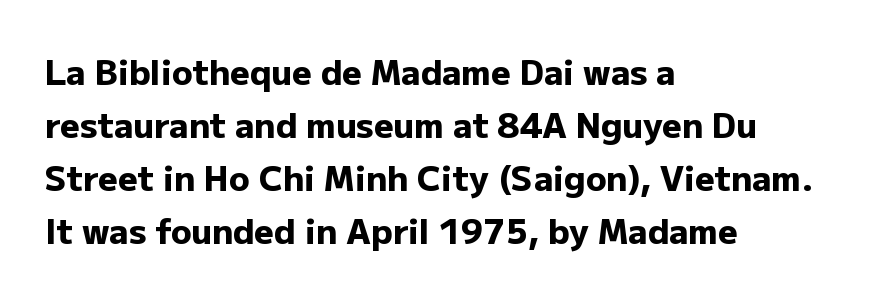
Vertical spacing — default. Are there feet on the stems? There aren't — it's a sans. A classic flush-left, rag-right setting is used for this passage. Varying glyph widths throughout — classic text-font behaviour. The type is set solid horizontally, with unmodified tracking. Lines of text with bare space underneath.
